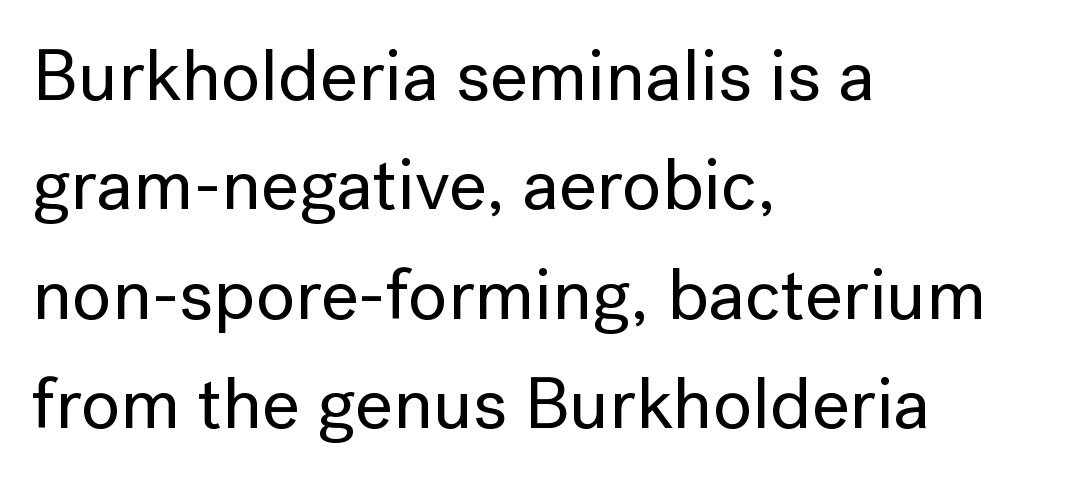
Upright lettering throughout. The words here are not underlined. The characters display no serif detailing; their extremities are plain. Line beginnings align vertically; line endings do not.
